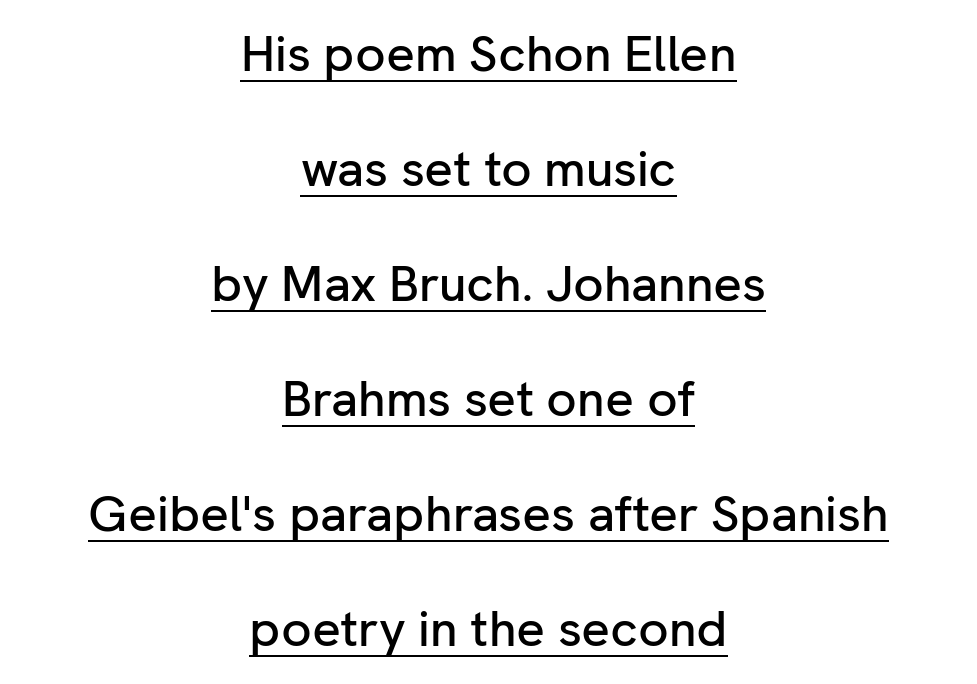
Q: Is the text italic (slanted)? A: No, it is upright.
Q: Is the typeface a serif or a sans-serif typeface? A: Sans-serif.
Q: Is the text underlined? A: Yes.
Q: How is the paragraph aligned? A: Centered.
Q: Is the spacing between letters normal or unusually wide? A: Normal.
Q: Is the spacing between lines tight, normal or loose? A: Loose.
Q: Width (condensed, normal, or wide)? A: Normal.
Q: Stroke contrast? A: Low.
Q: x-height? A: Medium.
Q: Monospaced? A: No.
